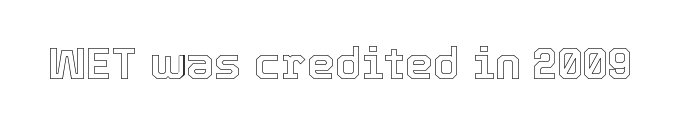
Default kerning and tracking; the words read as compact shapes. The passage shown is typed in a proportional face where columns would drift. This rendering features lettering with no underline. The typography opts for an upright posture over an oblique one.
